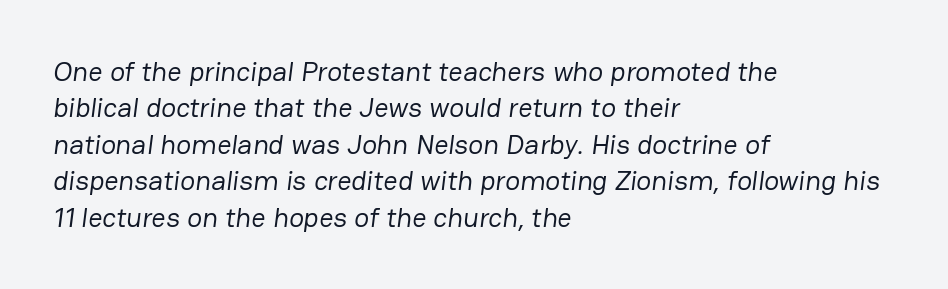
Leftover space on each line is placed entirely after the last word. The zone under the glyphs is completely vacant. The designer went with a sans here, leaving each stem footless. Is this a heavy cut? Hardly; it is regular or lighter. Interline gaps are of average width in this sample. Between one letter and the next there's only the usual sliver of space.
